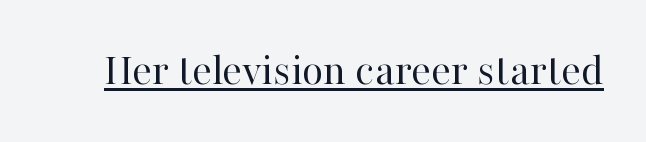
Q: Is the text bold? A: No.
Q: Is the text italic (slanted)? A: No, it is upright.
Q: Is the typeface a serif or a sans-serif typeface? A: Serif.
Q: Is the text underlined? A: Yes.
Q: Is the spacing between letters normal or unusually wide? A: Normal.
Q: Width (condensed, normal, or wide)? A: Normal.
Q: Stroke contrast? A: High.
Q: x-height? A: Medium.
Q: Monospaced? A: No.
